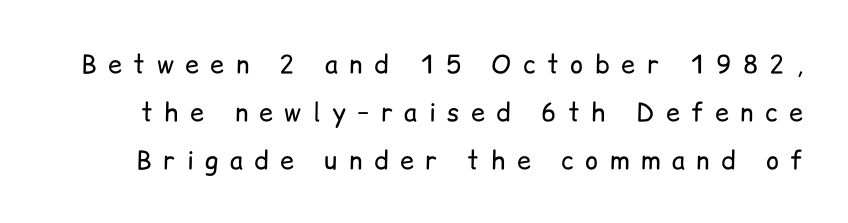
{"italic": "no", "bold": "no", "underline": "no", "line_spacing": "loose", "line_spacing_ratio": 1.93, "letter_spacing": "wide", "letter_spacing_em": 0.46, "glyph_px": 25}
